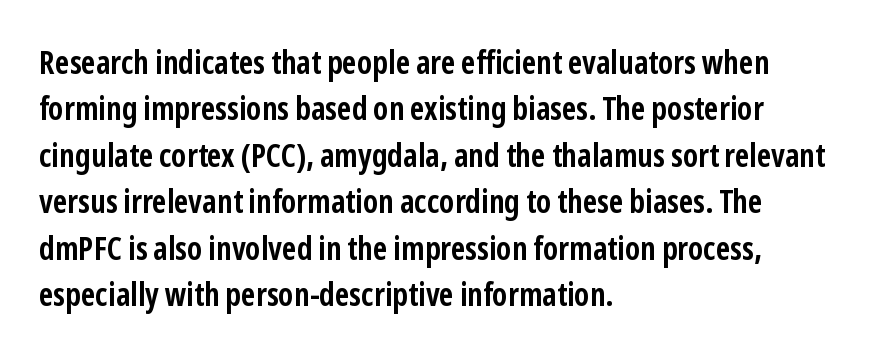
Short and long lines alike share a common starting point at left. The face used here is proportionally spaced, like ordinary book or web type. The sample has been set heavy, in full bold. Designer's note — italics off, roman on. A sans-serif font was chosen for this passage. Underline: absent.
